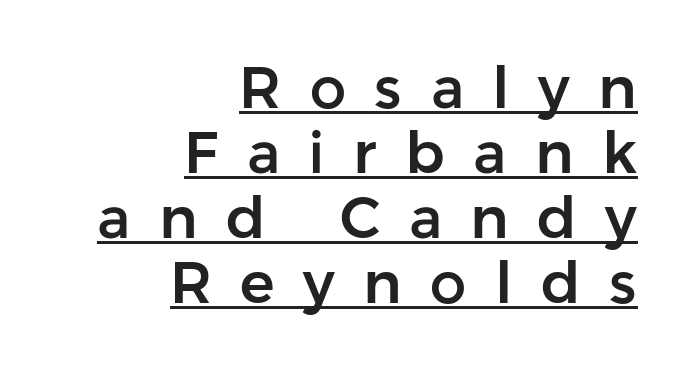
Cramped leading. Here the glyphs are tracked loosely, breaking word shapes into spaced letters. Each line ends at the same right margin while the left side varies. The rendering uses natural spacing where letterforms have individual widths. Underlined type.
